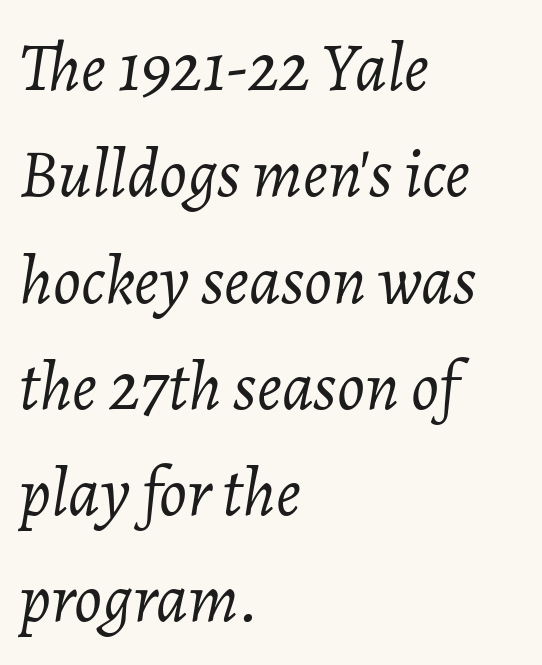
Q: Is the text bold? A: No.
Q: Is the text italic (slanted)? A: Yes, it leans right by about 7 degrees.
Q: Is the text underlined? A: No.
Q: How is the paragraph aligned? A: Left-aligned.
Q: Is the spacing between letters normal or unusually wide? A: Normal.
Q: Is the spacing between lines tight, normal or loose? A: Normal.
Q: Width (condensed, normal, or wide)? A: Normal.
Q: Stroke contrast? A: Low.
Q: x-height? A: Medium.
Q: Monospaced? A: No.
